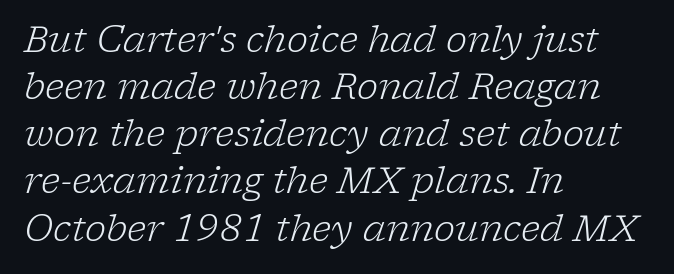
The image shows 36 px light serif type, italic (leaning right); set left-aligned, normal line spacing (1.31x), normal letter spacing, not underlined; low stroke contrast and a medium x-height.
